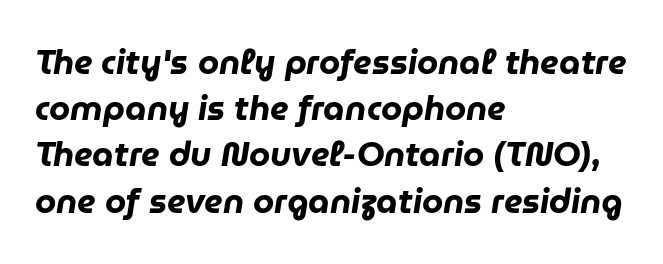
Q: Is the text bold? A: Yes.
Q: Is the text italic (slanted)? A: Yes, it leans right by about 9 degrees.
Q: Is the text underlined? A: No.
Q: How is the paragraph aligned? A: Left-aligned.
Q: Is the spacing between letters normal or unusually wide? A: Normal.
Q: Is the spacing between lines tight, normal or loose? A: Normal.
Q: Width (condensed, normal, or wide)? A: Normal.
Q: Stroke contrast? A: Low.
Q: x-height? A: Medium.
Q: Monospaced? A: No.
